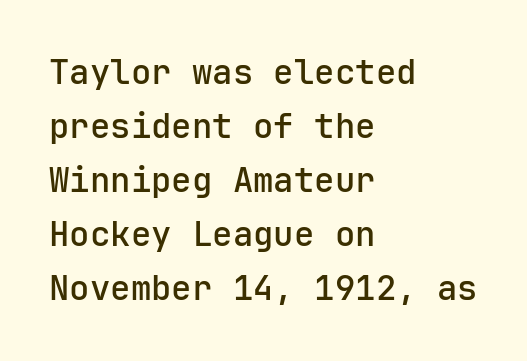
Q: Is the text bold? A: Semi-bold.
Q: Is the text italic (slanted)? A: No, it is upright.
Q: Is the typeface a serif or a sans-serif typeface? A: Sans-serif.
Q: Is the text underlined? A: No.
Q: How is the paragraph aligned? A: Left-aligned.
Q: Is the spacing between letters normal or unusually wide? A: Normal.
Q: Is the spacing between lines tight, normal or loose? A: Normal.
Q: Width (condensed, normal, or wide)? A: Normal.
Q: Stroke contrast? A: Low.
Q: x-height? A: Medium.
